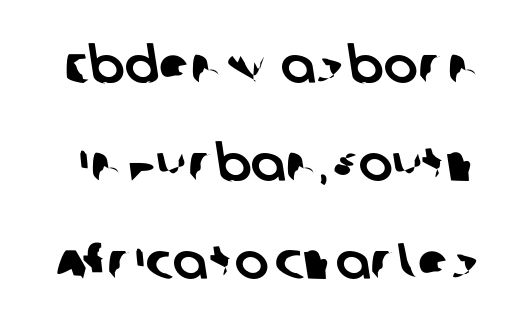
Q: Is the typeface a serif or a sans-serif typeface? A: Sans-serif.
Q: Is the text underlined? A: No.
Q: Is the spacing between letters normal or unusually wide? A: Normal.
Q: Is the spacing between lines tight, normal or loose? A: Loose.
Q: Width (condensed, normal, or wide)? A: Normal.
Q: Stroke contrast? A: Low.
Q: x-height? A: Large.
Q: Monospaced? A: No.
